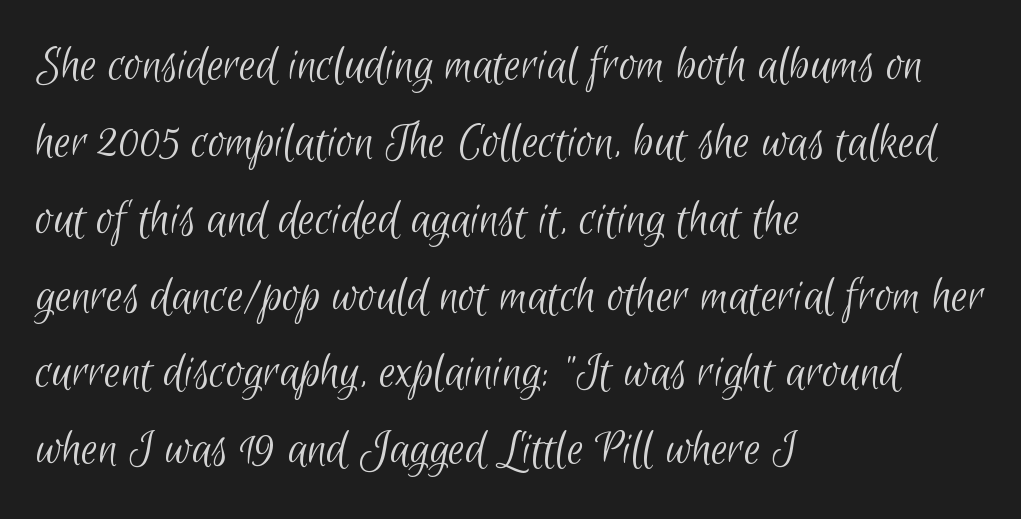
Counters stay open thanks to moderate or lighter strokes. You could not count columns in this text — the font is proportionally spaced. Successive baselines arrive at the customary interval. Students, note that the glyphs here touch the page at normal intervals. The paragraph shown leans on its left margin. Observe the absence of serifs on each vertical stroke in this sample.
